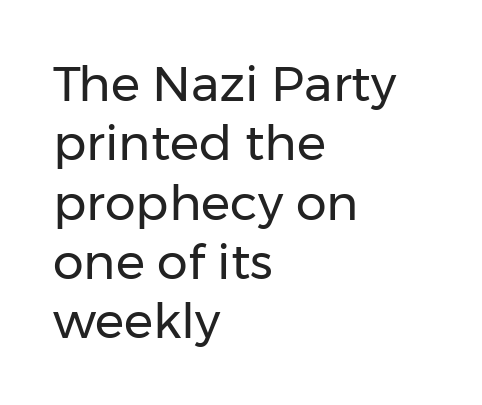
Q: Is the text bold? A: No.
Q: Is the text italic (slanted)? A: No, it is upright.
Q: Is the typeface a serif or a sans-serif typeface? A: Sans-serif.
Q: Is the text underlined? A: No.
Q: How is the paragraph aligned? A: Left-aligned.
Q: Is the spacing between letters normal or unusually wide? A: Normal.
Q: Width (condensed, normal, or wide)? A: Normal.
Q: Stroke contrast? A: Low.
Q: x-height? A: Medium.
Q: Monospaced? A: No.
